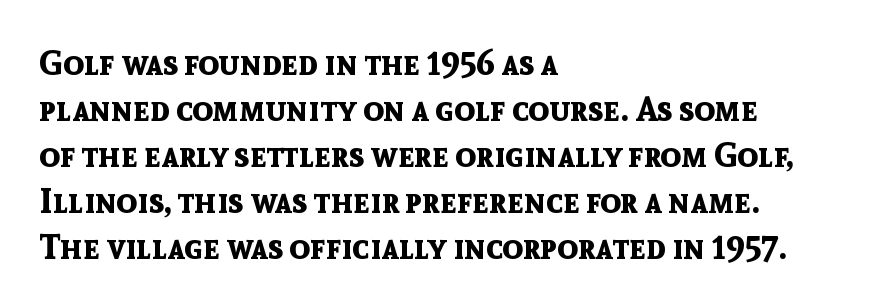
{"serif": "no", "italic": "no", "bold": "yes", "weight": "bold", "width": "normal", "x_height": "medium", "monospaced": "no", "underline": "no", "align": "left", "line_spacing": "normal", "line_spacing_ratio": 1.35, "letter_spacing": "normal", "letter_spacing_em": 0.0, "glyph_px": 34}
